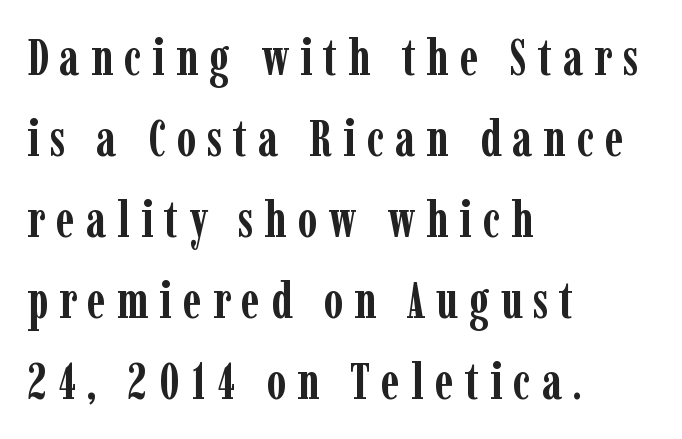
Q: Is the text bold? A: Yes.
Q: Is the text italic (slanted)? A: No, it is upright.
Q: Is the typeface a serif or a sans-serif typeface? A: Serif.
Q: Is the text underlined? A: No.
Q: How is the paragraph aligned? A: Left-aligned.
Q: Is the spacing between letters normal or unusually wide? A: Unusually wide.
Q: Is the spacing between lines tight, normal or loose? A: Normal.
Q: Width (condensed, normal, or wide)? A: Condensed.
Q: Stroke contrast? A: Low.
Q: x-height? A: Medium.
Q: Monospaced? A: No.
